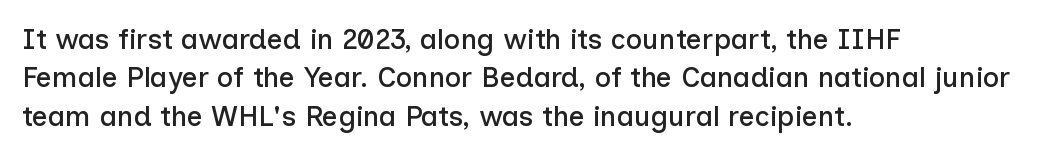
Q: Is the text italic (slanted)? A: No, it is upright.
Q: Is the typeface a serif or a sans-serif typeface? A: Sans-serif.
Q: Is the text underlined? A: No.
Q: How is the paragraph aligned? A: Left-aligned.
Q: Is the spacing between letters normal or unusually wide? A: Normal.
Q: Is the spacing between lines tight, normal or loose? A: Normal.
Q: Width (condensed, normal, or wide)? A: Normal.
Q: Stroke contrast? A: Low.
Q: x-height? A: Medium.
Q: Monospaced? A: No.
